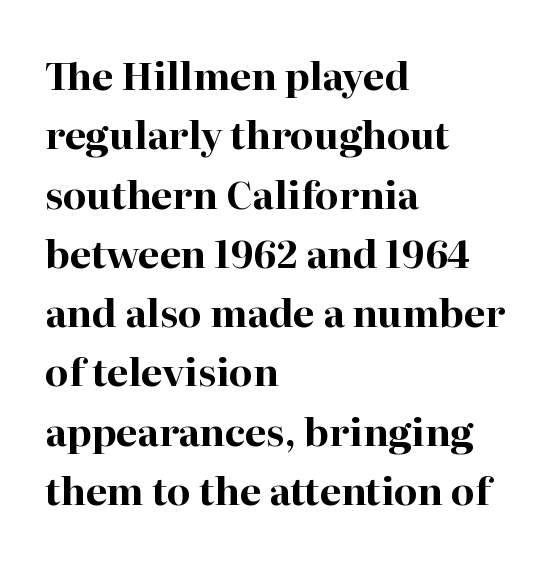
The image shows 38 px bold serif type, upright; set left-aligned, normal line spacing (1.56x), normal letter spacing, not underlined; high stroke contrast and a medium x-height.
